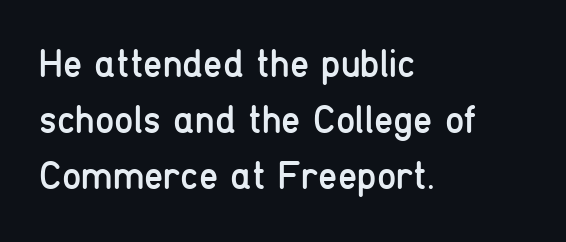
The image shows 39 px regular-weight, condensed sans-serif type, upright; set left-aligned, normal line spacing (1.44x), normal letter spacing, not underlined; low stroke contrast and a medium x-height.
